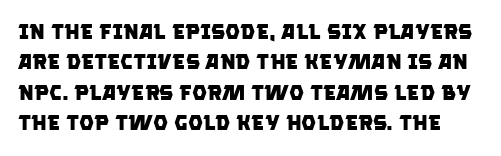
Q: Is the text bold? A: Yes.
Q: Is the text underlined? A: No.
Q: Is the spacing between letters normal or unusually wide? A: Normal.
Q: Is the spacing between lines tight, normal or loose? A: Normal.
